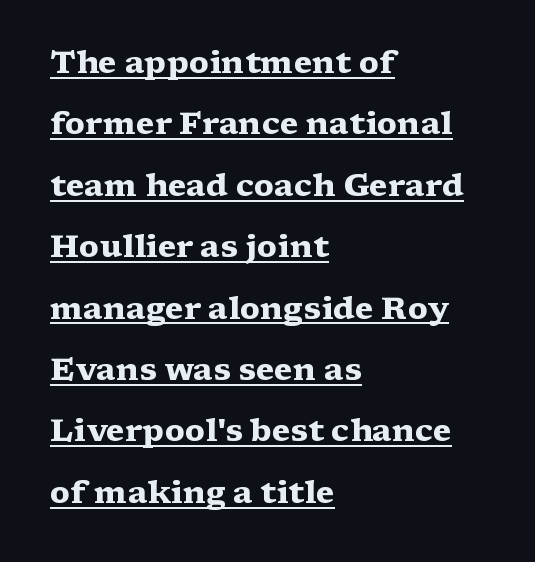
You'd pick this weight for a headline — it's a proper bold. Upright lettering throughout. Somebody hit Ctrl+U on this one — the words are underlined. Typographically, this falls in the serif category. The paragraph has a hard left edge and a soft right edge.
